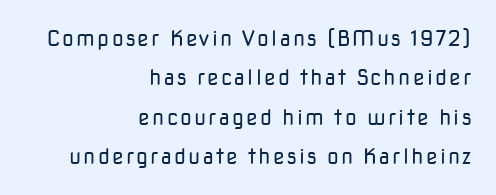
The typesetting does not lean heavy: it is not bold. Compared with a flush-left layout, this one pins lines to the opposite, right side. Posture: straight, roman, zero tilt. Type without underlining.
